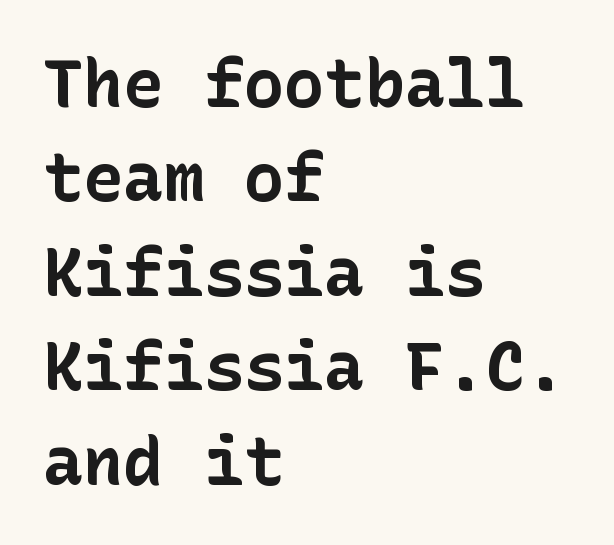
Is there any slant? The stems are plumb. The designer left line spacing at the default. The letterforms sit shoulder to shoulder at normal distance. The ragged edge is on the right, which tells us the setting is flush left.
